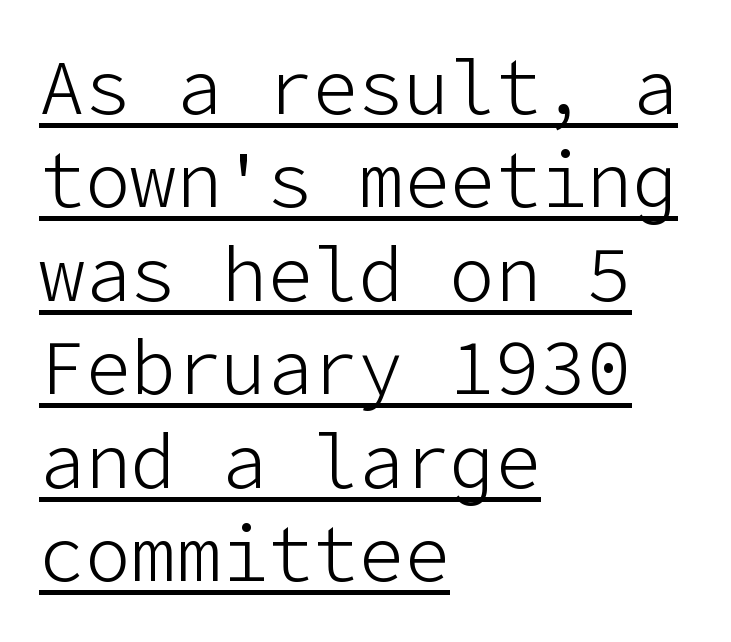
{"serif": "no", "italic": "no", "bold": "no", "weight": "light", "width": "normal", "stroke_contrast": "low", "x_height": "medium", "underline": "yes", "align": "left", "line_spacing_ratio": 1.23, "letter_spacing": "normal", "letter_spacing_em": 0.0, "glyph_px": 76}
